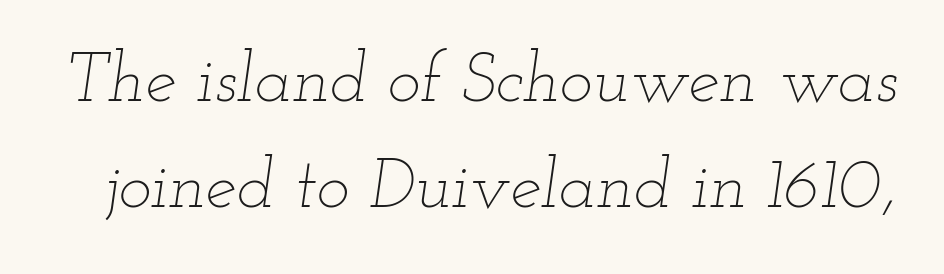
The image shows 70 px thin, wide type, italic (leaning right); set normal line spacing (1.52x), normal letter spacing, not underlined; low stroke contrast and a small x-height.
